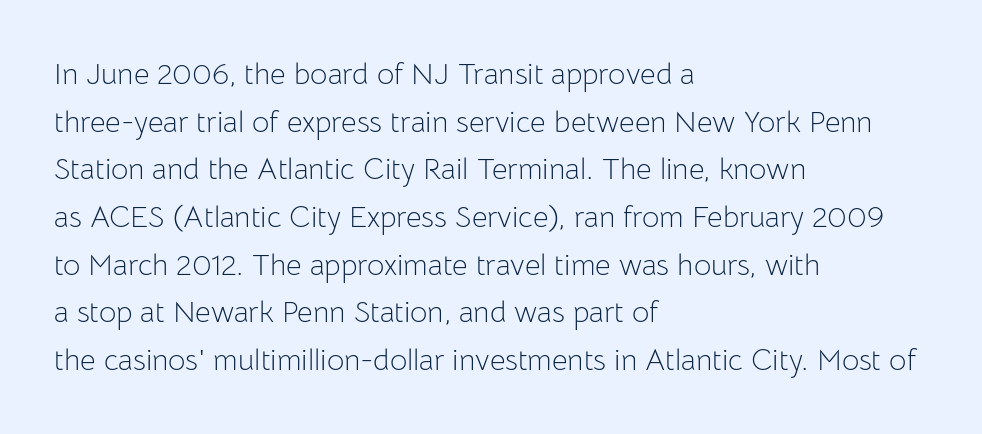
{"serif": "no", "italic": "no", "bold": "no", "weight": "light", "width": "normal", "stroke_contrast": "low", "x_height": "medium", "monospaced": "no", "underline": "no", "align": "left", "line_spacing": "normal", "line_spacing_ratio": 1.59, "letter_spacing": "normal", "letter_spacing_em": 0.0, "glyph_px": 30}
